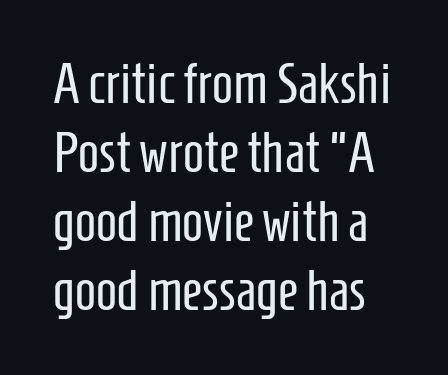
Only glyphs here, with clear space below each row. Note: no serifs on the glyphs. Character widths vary here, with narrow letters taking less room than wide ones. Weight: regular or lighter. Standard letterfit; no display-style spreading of the glyphs. Upright lettering throughout.
